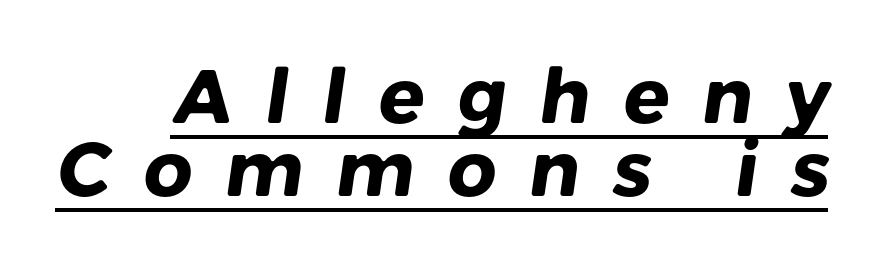
Q: Is the text bold? A: Yes.
Q: Is the typeface a serif or a sans-serif typeface? A: Sans-serif.
Q: Is the text underlined? A: Yes.
Q: Is the spacing between letters normal or unusually wide? A: Unusually wide.
Q: Is the spacing between lines tight, normal or loose? A: Tight.
Q: Width (condensed, normal, or wide)? A: Normal.
Q: Stroke contrast? A: Low.
Q: x-height? A: Medium.
Q: Monospaced? A: No.
